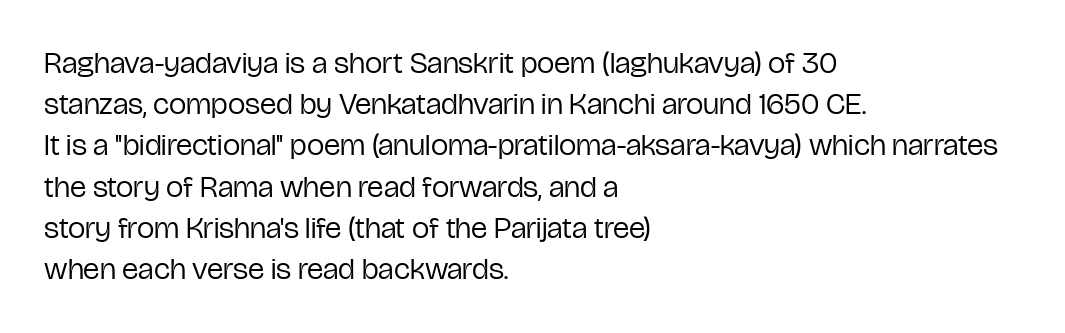
I'd call this a sans setting — the letters go barefoot. These glyphs show unthickened strokes, regular width or finer. Is this a fixed-width face? No — the glyphs have proportional, varying widths. The rag falls on the right side of this text block. The horizontal fit of the characters is conventional and even. Notice how the stems are strictly vertical — no italics here.
